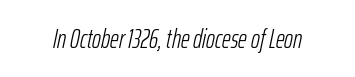
{"italic": "yes", "lean": "right", "slant_degrees": 12, "bold": "no", "underline": "no", "letter_spacing": "normal", "letter_spacing_em": 0.0, "glyph_px": 27}
